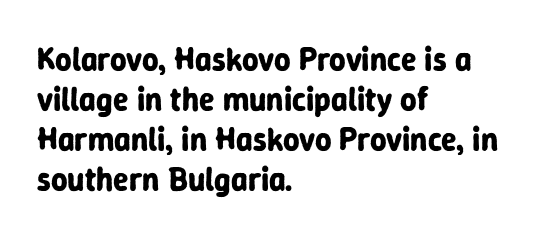
Q: Is the text bold? A: Yes.
Q: Is the text italic (slanted)? A: No, it is upright.
Q: Is the typeface a serif or a sans-serif typeface? A: Sans-serif.
Q: Is the text underlined? A: No.
Q: How is the paragraph aligned? A: Left-aligned.
Q: Is the spacing between letters normal or unusually wide? A: Normal.
Q: Is the spacing between lines tight, normal or loose? A: Normal.
Q: Width (condensed, normal, or wide)? A: Normal.
Q: Stroke contrast? A: Low.
Q: x-height? A: Medium.
Q: Monospaced? A: No.
